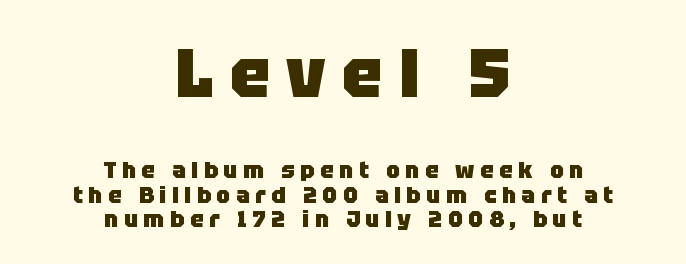
Posture: upright roman. The earlier block is typeset at a bigger size than the later block. Underlining? Definitely not there. No feet cap the strokes, marking this as sans-serif type. Typographic density is high because the face is bold. These lines are rendered in a variable-pitch font.
